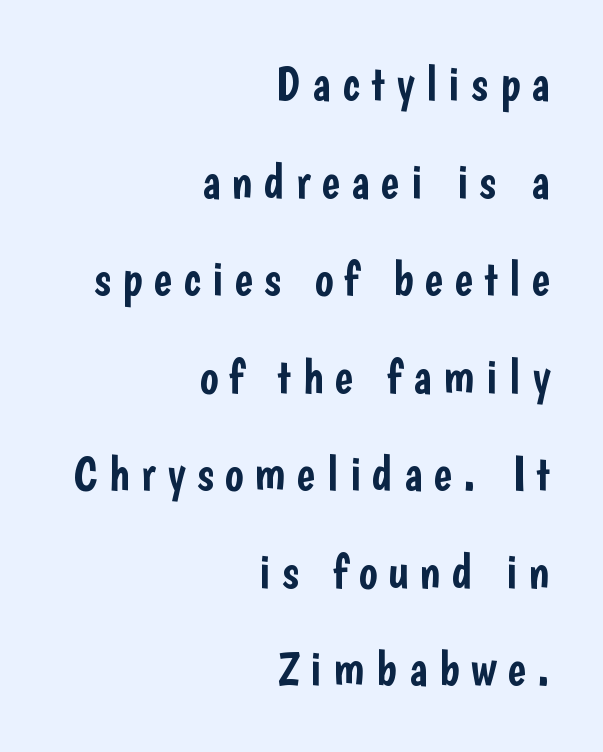
{"serif": "no", "italic": "no", "width": "condensed", "stroke_contrast": "low", "x_height": "medium", "monospaced": "no", "underline": "no", "align": "right", "line_spacing": "loose", "line_spacing_ratio": 1.99, "letter_spacing": "wide", "letter_spacing_em": 0.23, "glyph_px": 49}
